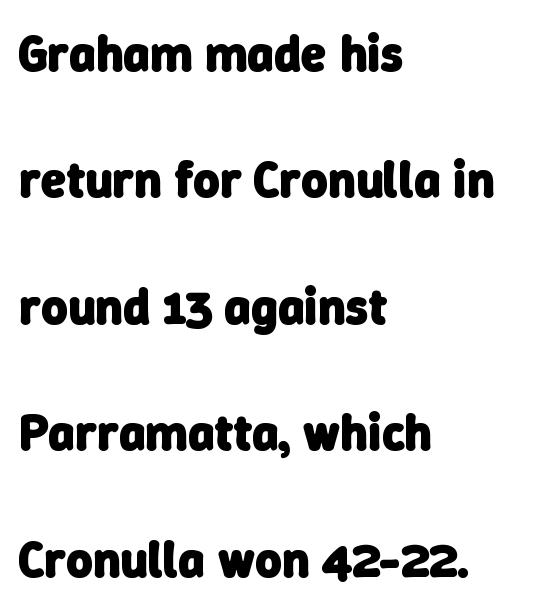
Q: Is the text bold? A: Yes.
Q: Is the typeface a serif or a sans-serif typeface? A: Sans-serif.
Q: Is the text underlined? A: No.
Q: How is the paragraph aligned? A: Left-aligned.
Q: Is the spacing between letters normal or unusually wide? A: Normal.
Q: Is the spacing between lines tight, normal or loose? A: Loose.
Q: Width (condensed, normal, or wide)? A: Normal.
Q: Stroke contrast? A: Low.
Q: x-height? A: Medium.
Q: Monospaced? A: No.
